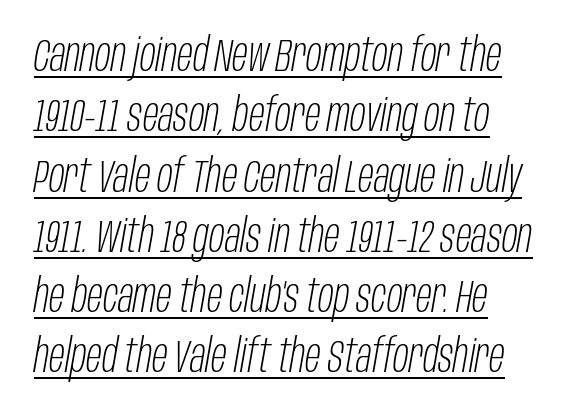
The image shows 46 px light, condensed type, italic (leaning right); set left-aligned, normal line spacing (1.31x), normal letter spacing, underlined; low stroke contrast and a large x-height.
